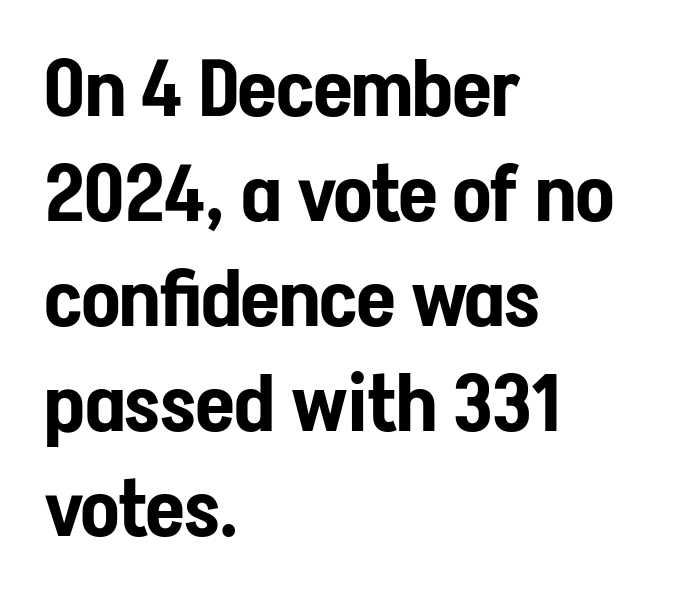
Q: Is the text italic (slanted)? A: No, it is upright.
Q: Is the typeface a serif or a sans-serif typeface? A: Sans-serif.
Q: Is the text underlined? A: No.
Q: How is the paragraph aligned? A: Left-aligned.
Q: Is the spacing between letters normal or unusually wide? A: Normal.
Q: Is the spacing between lines tight, normal or loose? A: Normal.
Q: Width (condensed, normal, or wide)? A: Condensed.
Q: Stroke contrast? A: Low.
Q: x-height? A: Medium.
Q: Monospaced? A: No.
